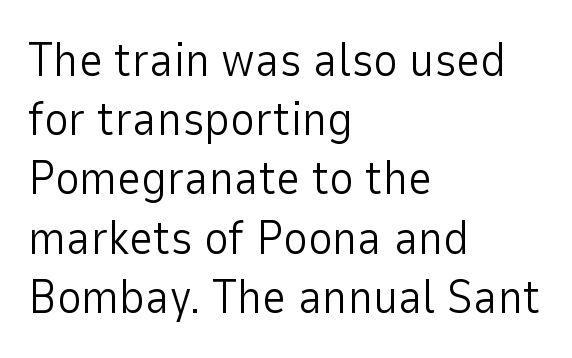
Q: Is the text bold? A: No.
Q: Is the text italic (slanted)? A: No, it is upright.
Q: Is the typeface a serif or a sans-serif typeface? A: Sans-serif.
Q: Is the text underlined? A: No.
Q: How is the paragraph aligned? A: Left-aligned.
Q: Is the spacing between letters normal or unusually wide? A: Normal.
Q: Is the spacing between lines tight, normal or loose? A: Normal.
Q: Width (condensed, normal, or wide)? A: Normal.
Q: Stroke contrast? A: Low.
Q: x-height? A: Medium.
Q: Monospaced? A: No.
